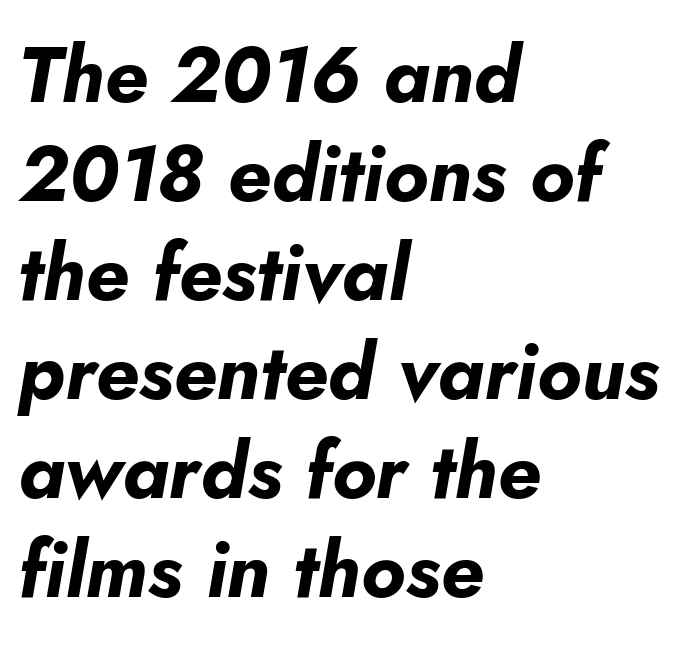
{"italic": "yes", "lean": "right", "slant_degrees": 5, "bold": "yes", "weight": "bold", "width": "normal", "stroke_contrast": "low", "x_height": "small", "monospaced": "no", "underline": "no", "align": "left", "line_spacing": "normal", "line_spacing_ratio": 1.27, "letter_spacing": "normal", "letter_spacing_em": 0.0, "glyph_px": 78}
